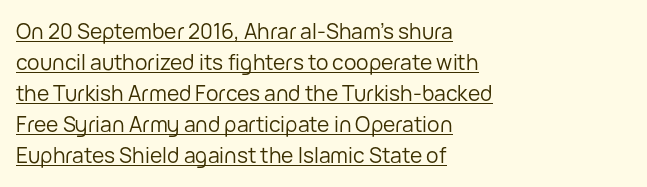
Decoration check: the copy is underlined. Counters stay open thanks to moderate or lighter strokes. The type sits square on the baseline with zero lean. Vertical spacing — default. Does the copy run flush right? No — it runs flush left. Tracking value appears to be zero — textbook default spacing.
